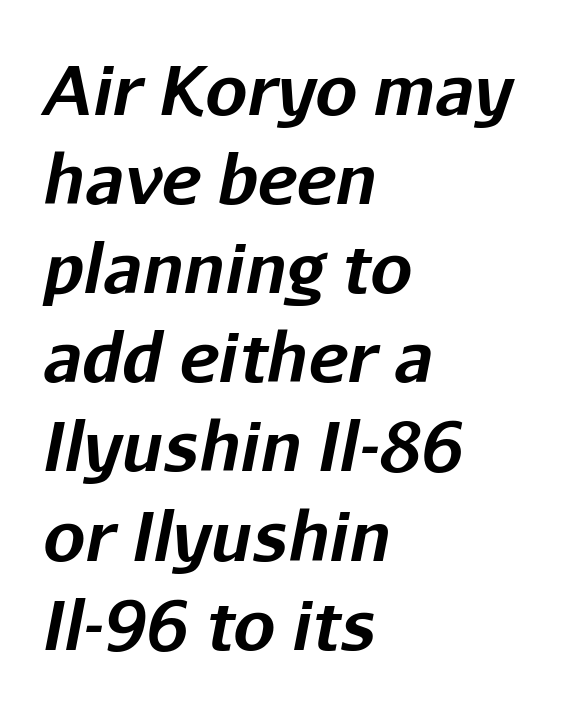
{"italic": "yes", "lean": "right", "slant_degrees": 11, "bold": "yes", "weight": "bold", "width": "normal", "stroke_contrast": "low", "x_height": "medium", "monospaced": "no", "underline": "no", "align": "left", "line_spacing": "normal", "line_spacing_ratio": 1.33, "letter_spacing": "normal", "letter_spacing_em": 0.0, "glyph_px": 67}
